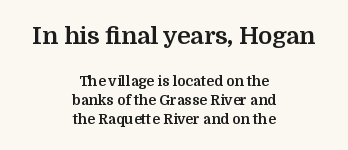
The passage shown is emphatically bold. Two sizes are in play, and the larger belongs to the first block. How are the letters spaced? Ordinarily, with no added tracking. Where is the straight margin? There isn't one; the lines are centered. The lines sit at an ordinary, default distance from one another.
